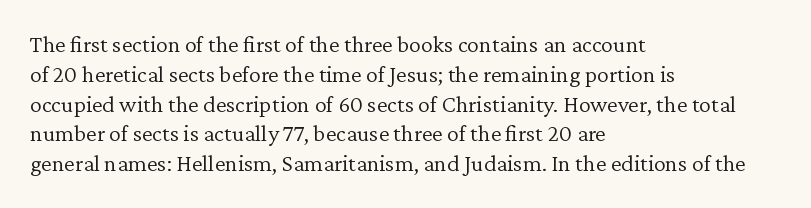
If you drew a line through each stem, it would be perfectly vertical. Tracking value appears to be zero — textbook default spacing. The rag falls on the right side of this text block. The face looks like a standard text weight, possibly lighter. The string is rendered with underlining switched off.
